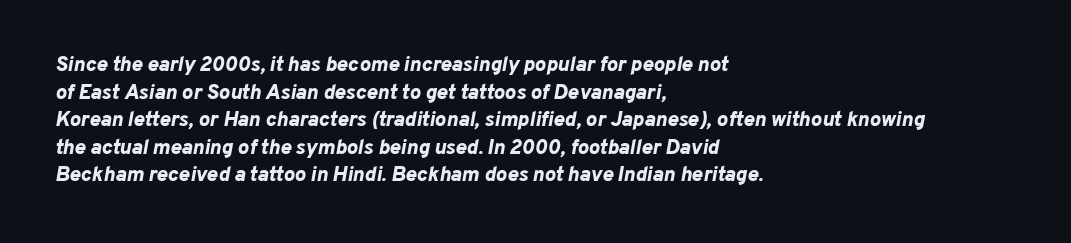
The letters are slanted; this is an italic face. Leftover space on each line is placed entirely after the last word. The face used here is rendered with its standard letterfit. Descender tails drop into unmarked territory. Typographic density is high because the face is bold. Leading: standard.
